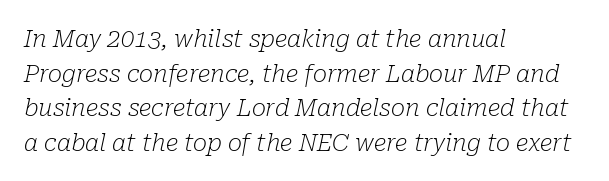
The face used here has a pronounced slope to its letters. Where is the straight margin? On the left. Regular leading. The font is comparable to plain body text, perhaps lighter.
